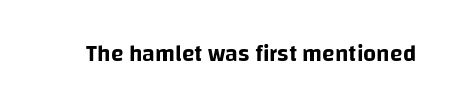
The image shows 23 px text type, upright; set normal letter spacing, not underlined.
